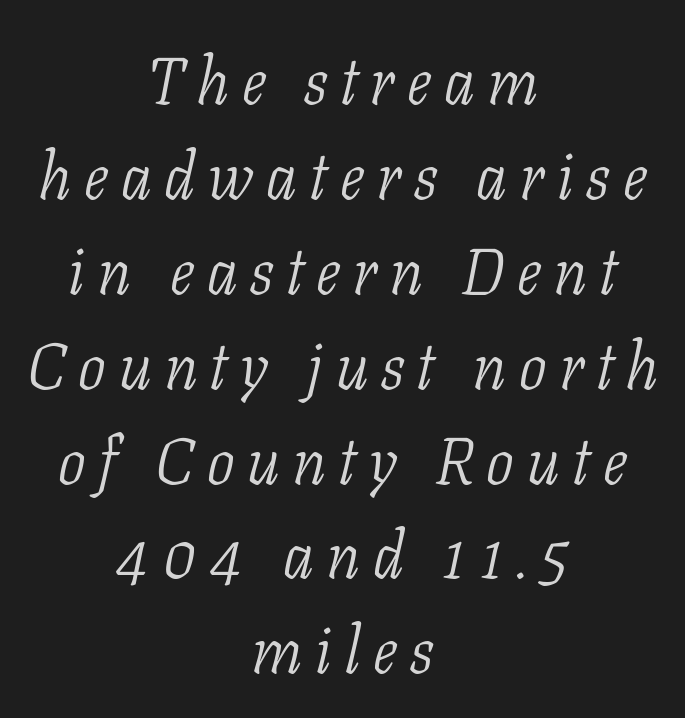
{"serif": "yes", "italic": "yes", "lean": "right", "slant_degrees": 11, "bold": "no", "weight": "light", "width": "condensed", "stroke_contrast": "low", "x_height": "medium", "monospaced": "no", "underline": "no", "align": "center", "line_spacing": "normal", "line_spacing_ratio": 1.46, "letter_spacing": "wide", "letter_spacing_em": 0.2, "glyph_px": 65}
